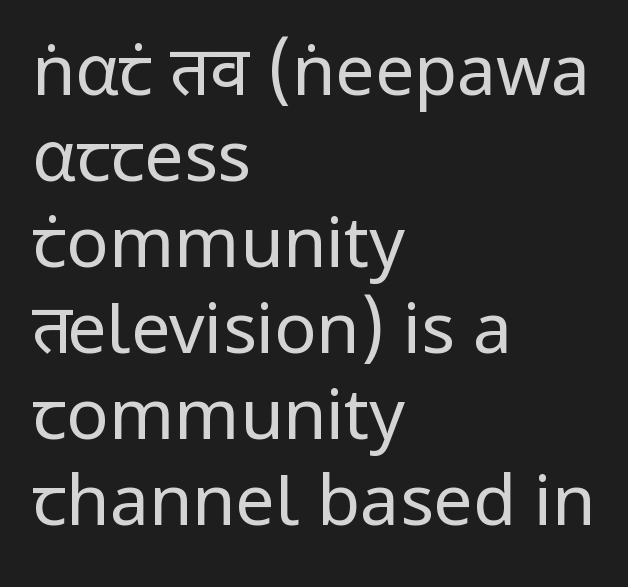
Each letter keeps its own natural width here, so spacing adapts to shape. No italicization has been applied; the sample stays upright. The glyphs in this specimen are sans serif. Unmarked baselines from the first word to the last. Visually the block forms a straight wall on the left and a jagged coastline on the right.
